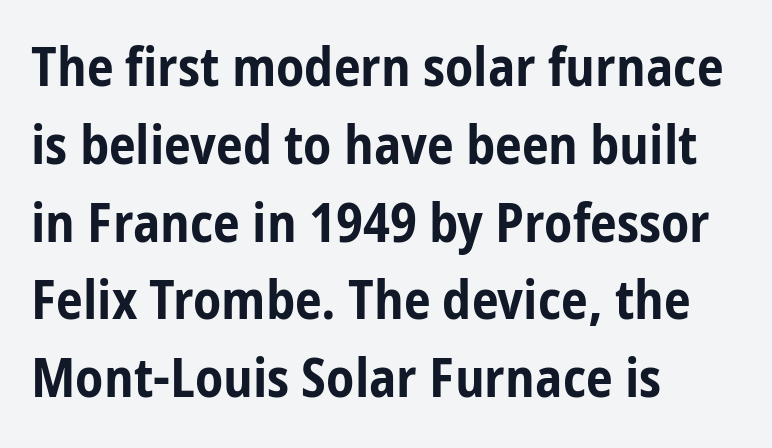
Q: Is the text bold? A: Yes.
Q: Is the text italic (slanted)? A: No, it is upright.
Q: Is the typeface a serif or a sans-serif typeface? A: Sans-serif.
Q: Is the text underlined? A: No.
Q: How is the paragraph aligned? A: Left-aligned.
Q: Is the spacing between letters normal or unusually wide? A: Normal.
Q: Is the spacing between lines tight, normal or loose? A: Normal.
Q: Width (condensed, normal, or wide)? A: Condensed.
Q: Stroke contrast? A: Low.
Q: x-height? A: Medium.
Q: Monospaced? A: No.
